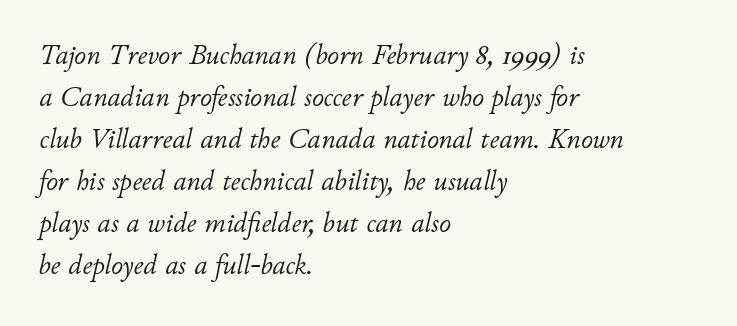
{"italic": "yes", "lean": "right", "slant_degrees": 11, "bold": "no", "weight": "light", "width": "normal", "stroke_contrast": "low", "x_height": "small", "monospaced": "no", "underline": "no", "align": "left", "line_spacing": "normal", "line_spacing_ratio": 1.45, "letter_spacing": "normal", "letter_spacing_em": 0.0, "glyph_px": 29}
